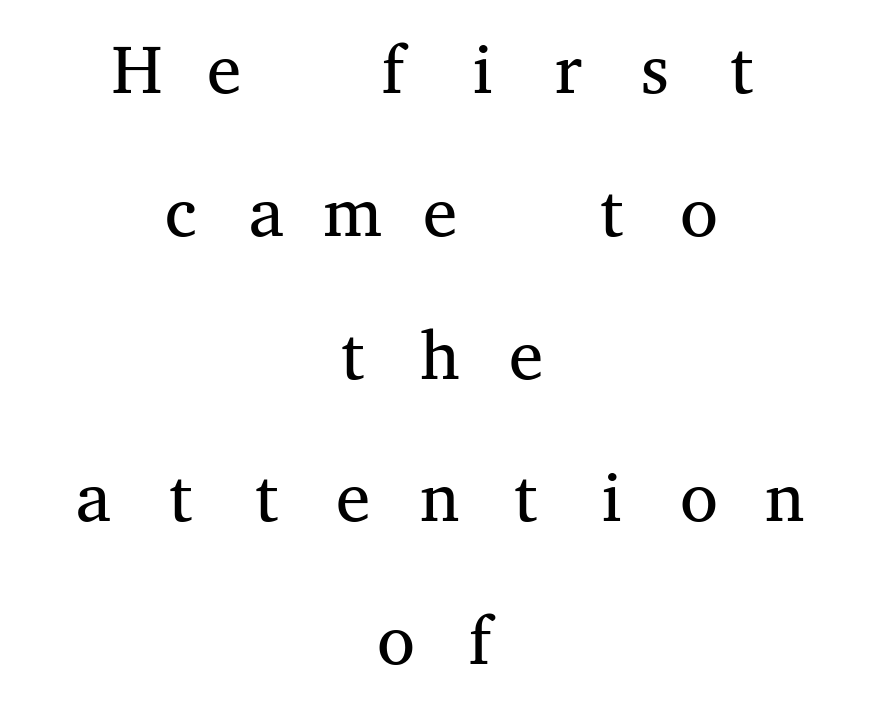
{"serif": "yes", "italic": "no", "bold": "no", "weight": "regular", "width": "wide", "stroke_contrast": "medium", "x_height": "medium", "monospaced": "yes", "underline": "no", "align": "center", "line_spacing": "loose", "line_spacing_ratio": 2.07, "letter_spacing": "wide", "letter_spacing_em": 0.47, "glyph_px": 69}
